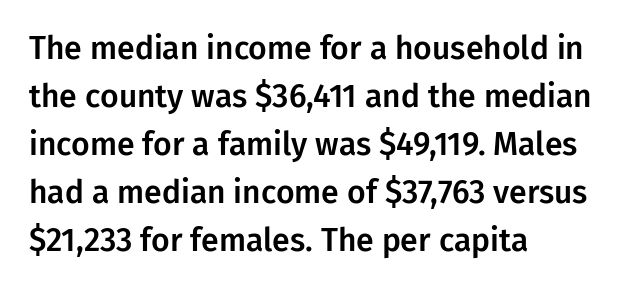
The image shows 32 px sans-serif type, upright; set left-aligned, normal line spacing (1.5x), normal letter spacing, not underlined; low stroke contrast and a medium x-height.
